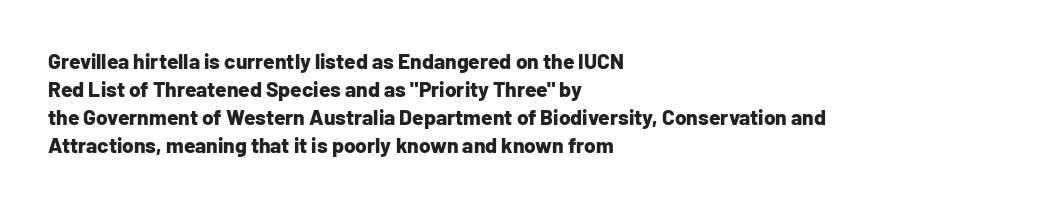
The image shows 21 px bold type, upright; set left-aligned, normal line spacing (1.34x), normal letter spacing, not underlined.
